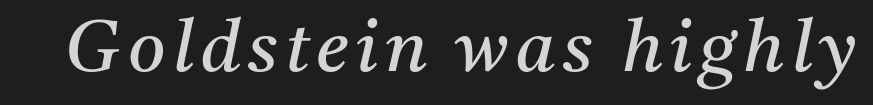
The image shows 72 px regular-weight serif type, italic (leaning right); set not underlined; medium stroke contrast and a medium x-height.
